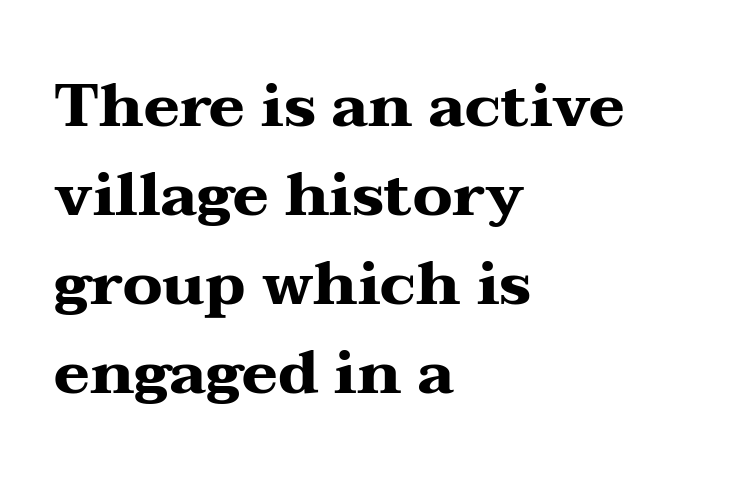
{"serif": "yes", "italic": "no", "bold": "yes", "weight": "heavy", "width": "wide", "stroke_contrast": "medium", "x_height": "medium", "monospaced": "no", "underline": "no", "align": "left", "line_spacing": "normal", "line_spacing_ratio": 1.46, "letter_spacing": "normal", "letter_spacing_em": 0.0, "glyph_px": 61}
